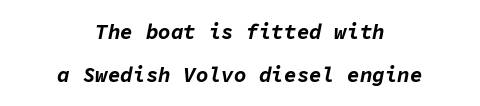
It's the slanting kind of type. Does extra space separate the letters? No, they use regular spacing. A centered setting, common on invitations and titles, is used for this passage. How heavy is the stroke? Heavy — this is a bold.
